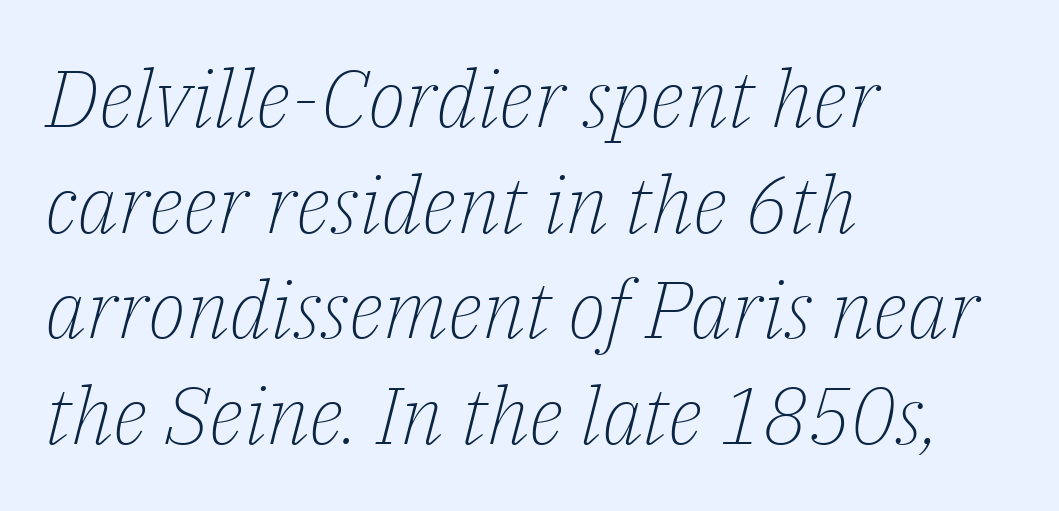
The image shows 80 px light serif type, italic (leaning right); set left-aligned, normal line spacing (1.32x), normal letter spacing, not underlined; low stroke contrast and a medium x-height.
